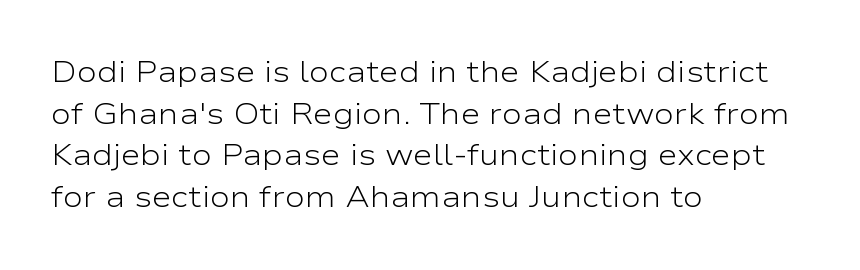
{"serif": "no", "italic": "no", "bold": "no", "weight": "light", "width": "wide", "stroke_contrast": "low", "x_height": "medium", "monospaced": "no", "underline": "no", "align": "left", "line_spacing": "normal", "line_spacing_ratio": 1.39, "letter_spacing": "normal", "letter_spacing_em": 0.0, "glyph_px": 30}
